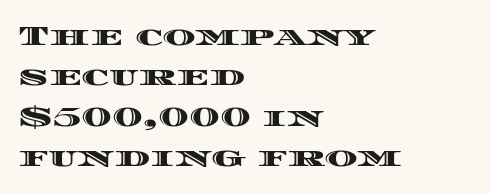
This sample is left-justified, so line endings fall wherever the words run out. Rows of type keep a routine distance in the vertical direction. The area under the type is left untouched. Designer's note — italics off, roman on.
